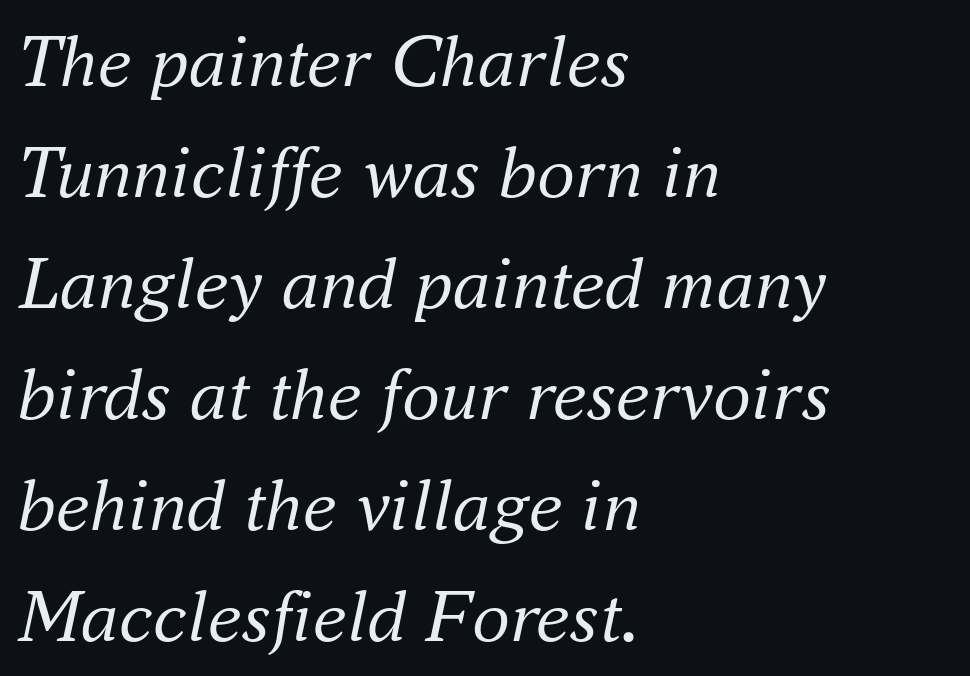
{"serif": "yes", "italic": "yes", "lean": "right", "slant_degrees": 16, "bold": "no", "weight": "regular", "width": "normal", "stroke_contrast": "medium", "x_height": "small", "monospaced": "no", "underline": "no", "align": "left", "line_spacing": "normal", "line_spacing_ratio": 1.46, "letter_spacing": "normal", "letter_spacing_em": 0.0, "glyph_px": 76}
